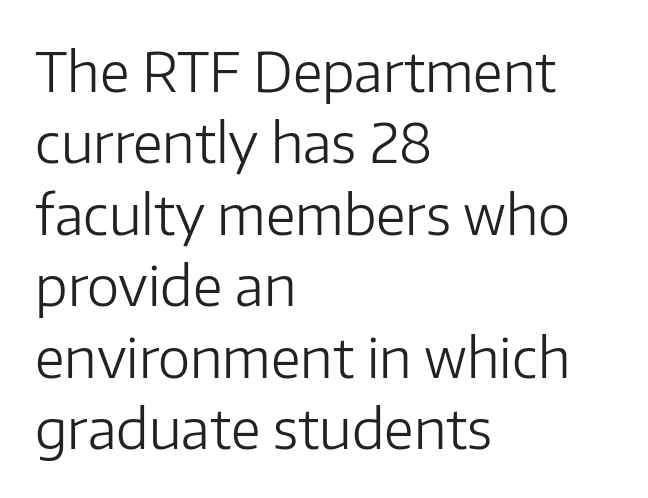
The image shows 55 px light sans-serif type, upright; set left-aligned, normal line spacing (1.3x), normal letter spacing, not underlined; low stroke contrast and a medium x-height.
